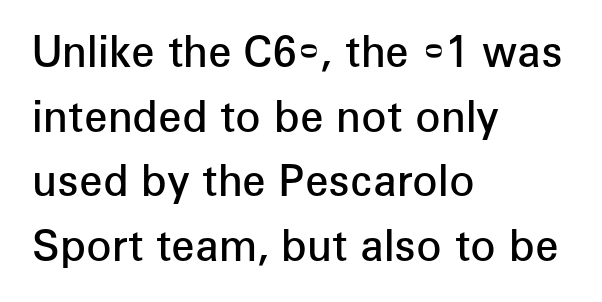
The image shows 42 px semibold sans-serif type, upright; set left-aligned, normal line spacing (1.54x), normal letter spacing, not underlined; low stroke contrast and a medium x-height.
